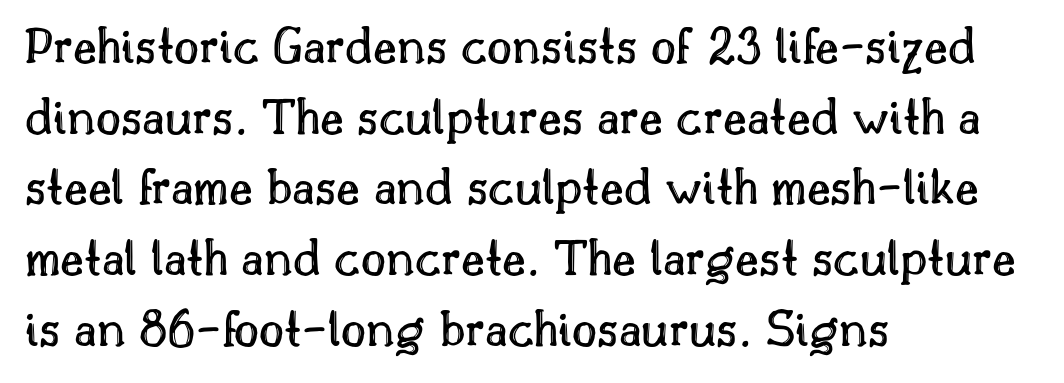
A typesetter would call this proportional, since set widths differ per character. Visually the block forms a straight wall on the left and a jagged coastline on the right. The foot of each line stays bare and open. Characters remain perfectly vertical along every line.
